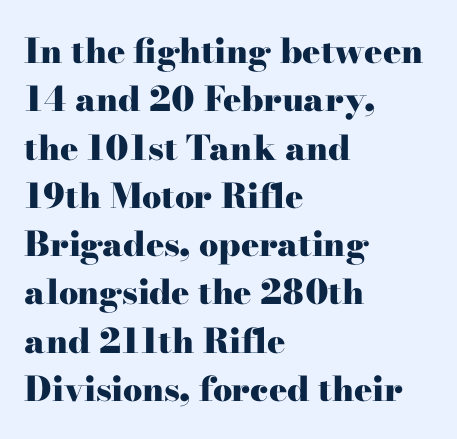
Beneath every word, the page is bare. Honestly, the letter spacing is just normal — you wouldn't notice it. A typesetter would mark this as roman, not italic. The compositor pushed each line to the left boundary. Is this a sans? No — the strokes have serifs. Students, observe: this is what conventionally led text looks like.
